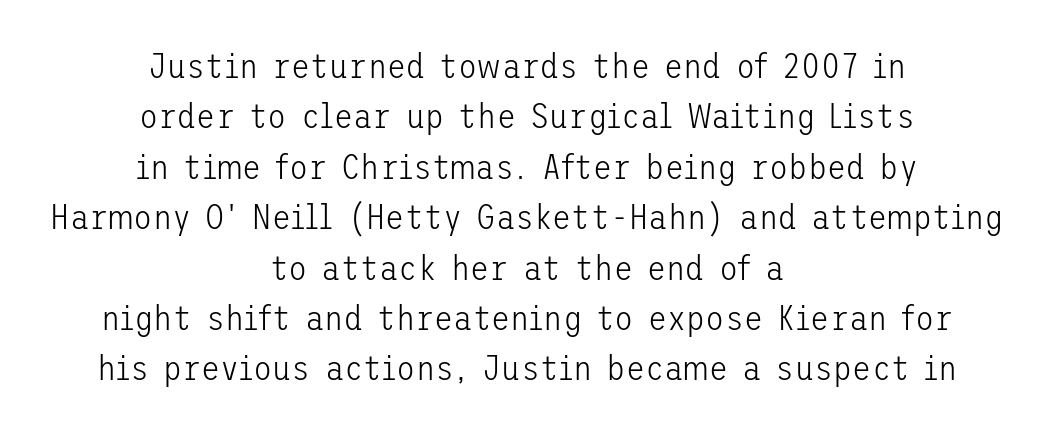
This rendering leaves character spacing at its baseline value. No chunkiness to these letters — they're not bold. The lettering stays uniformly vertical, giving the passage a roman look. Teacher's note: observe the equal gaps on both sides — that is centered alignment. Any mark beneath the type? The region is blank.
